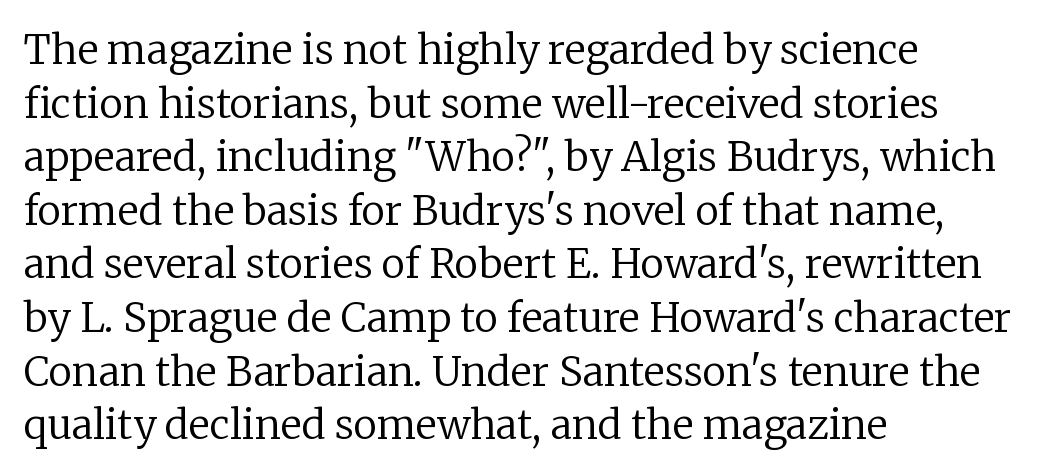
Looks like regular typesetting: each glyph gets only the width it needs. A typesetter would call this leading conventional body-copy spacing. The letters stand upright; this is a roman face. The type is set solid horizontally, with unmodified tracking. If you drew a ruler down the left edge, every line would touch it.
